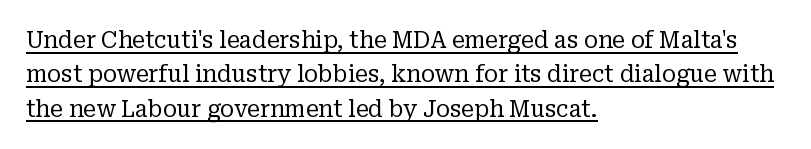
Every stem runs plumb, perpendicular to the baseline. Is the block centered? No — it sits flush against the left margin. No chunkiness to these letters — they're not bold. Students, observe: this is what conventionally led text looks like. Quick note: underline on. How are the letters spaced? Ordinarily, with no added tracking.
